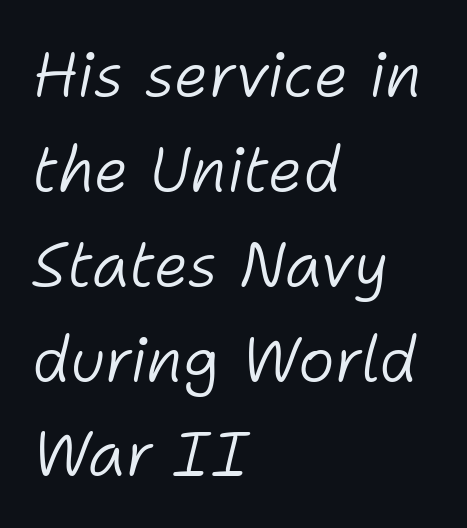
The image shows 62 px light type, italic (leaning right); set left-aligned, normal line spacing (1.53x), normal letter spacing, not underlined; low stroke contrast and a medium x-height.
